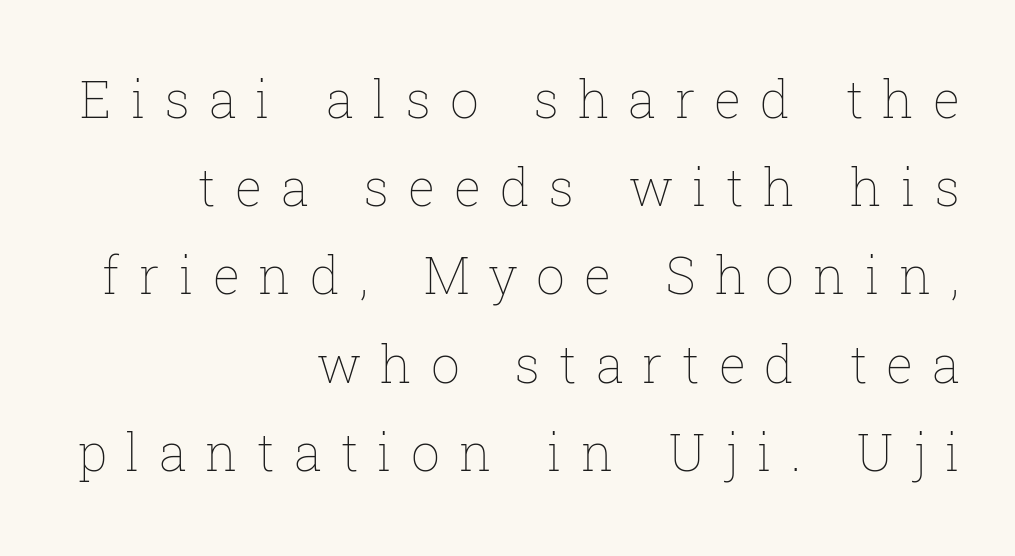
{"italic": "no", "bold": "no", "weight": "thin", "width": "normal", "stroke_contrast": "low", "x_height": "medium", "monospaced": "no", "underline": "no", "align": "right", "line_spacing_ratio": 1.73, "letter_spacing": "wide", "letter_spacing_em": 0.37, "glyph_px": 51}
